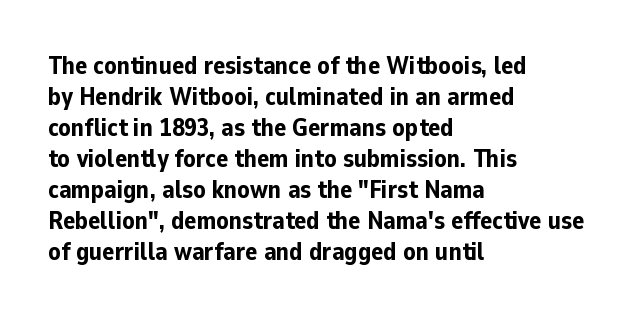
Q: Is the text bold? A: Yes.
Q: Is the text italic (slanted)? A: No, it is upright.
Q: Is the text underlined? A: No.
Q: How is the paragraph aligned? A: Left-aligned.
Q: Is the spacing between letters normal or unusually wide? A: Normal.
